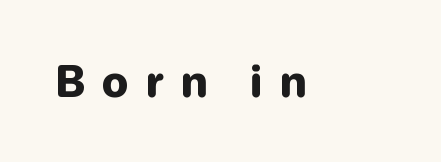
The image shows 42 px heavy sans-serif type, upright; set unusually wide letter spacing (+0.38 em), not underlined; low stroke contrast and a medium x-height.
